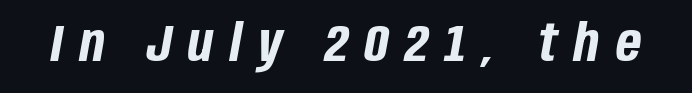
Characters follow at a spacing far wider than the type designer built in. Characters are canted at an angle relative to the baseline's perpendicular. Each letter keeps its own natural width here, so spacing adapts to shape. Look at the stroke-to-counter ratio: heavy, a bold.
